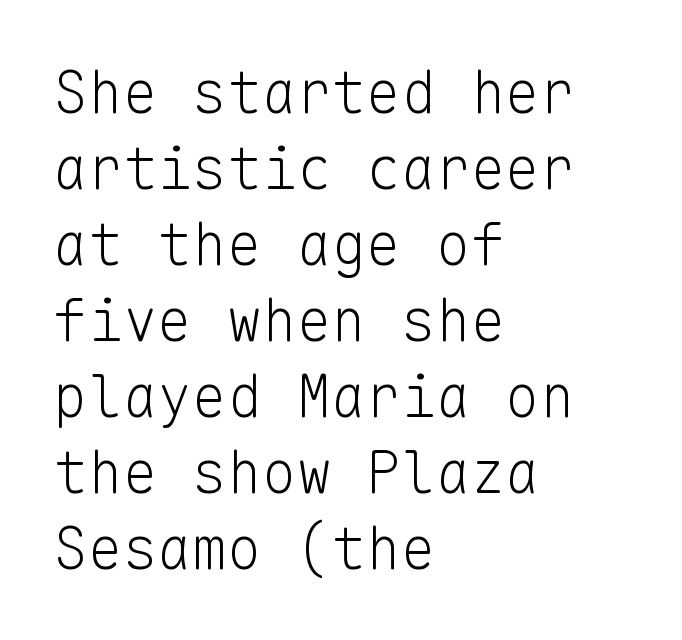
Q: Is the text bold? A: No.
Q: Is the text italic (slanted)? A: No, it is upright.
Q: Is the typeface a serif or a sans-serif typeface? A: Sans-serif.
Q: Is the text underlined? A: No.
Q: How is the paragraph aligned? A: Left-aligned.
Q: Is the spacing between letters normal or unusually wide? A: Normal.
Q: Is the spacing between lines tight, normal or loose? A: Normal.
Q: Width (condensed, normal, or wide)? A: Normal.
Q: Stroke contrast? A: Low.
Q: x-height? A: Medium.
Q: Monospaced? A: Yes.
